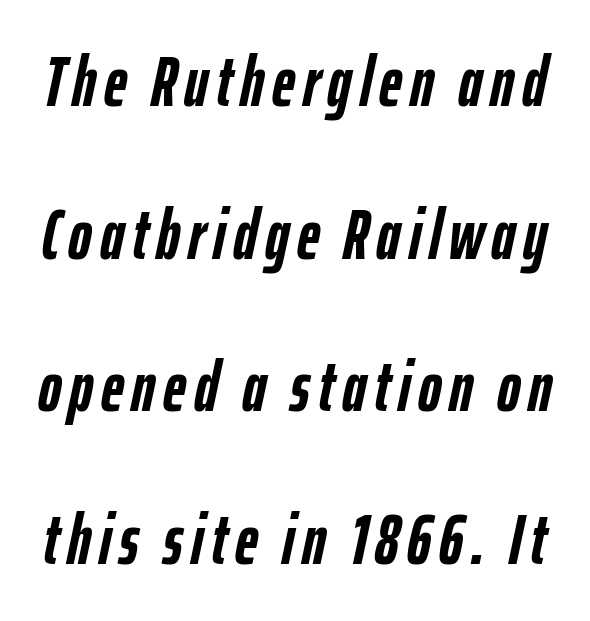
Q: Is the text bold? A: Yes.
Q: Is the text italic (slanted)? A: Yes, it leans right by about 12 degrees.
Q: Is the text underlined? A: No.
Q: Is the spacing between lines tight, normal or loose? A: Loose.
Q: Width (condensed, normal, or wide)? A: Condensed.
Q: Stroke contrast? A: Low.
Q: x-height? A: Medium.
Q: Monospaced? A: No.
